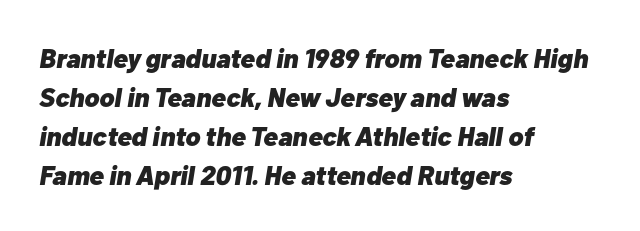
The image shows 27 px bold type, italic (leaning right); set left-aligned, normal line spacing (1.44x), normal letter spacing, not underlined.
